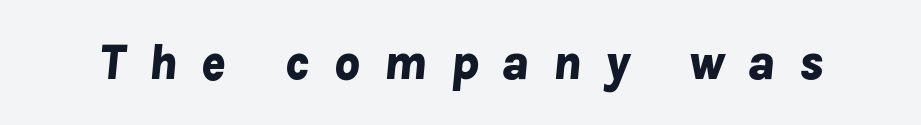
{"italic": "yes", "lean": "right", "slant_degrees": 8, "bold": "yes", "weight": "bold", "width": "normal", "stroke_contrast": "low", "x_height": "medium", "monospaced": "no", "underline": "no", "letter_spacing": "wide", "letter_spacing_em": 0.47, "glyph_px": 50}
